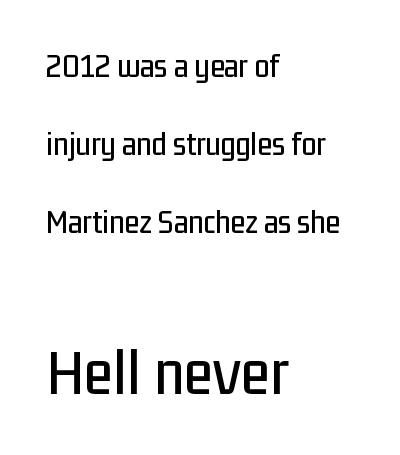
In terms of leading, this rendering errs on the spacious side. In CSS terms this would be text-align: left. Examine the stroke ends and you'll find no serifs. Anything drawn beneath the words? Only blank space. The letters advance in unequal steps, a hallmark of proportional type.
